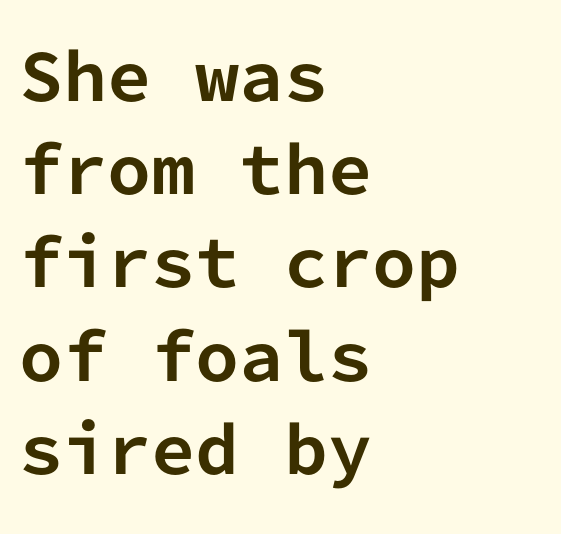
{"serif": "no", "italic": "no", "bold": "yes", "weight": "bold", "width": "normal", "stroke_contrast": "low", "x_height": "medium", "monospaced": "yes", "underline": "no", "align": "left", "line_spacing": "normal", "line_spacing_ratio": 1.48, "letter_spacing": "normal", "letter_spacing_em": 0.0, "glyph_px": 63}
